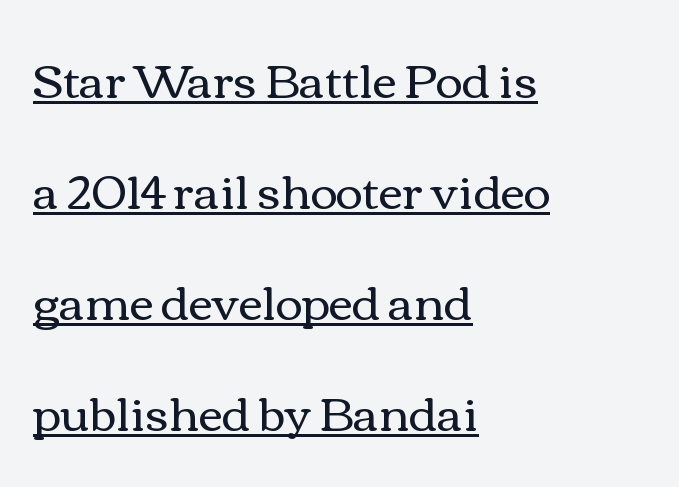
Vertically, the passage feels expansive, rows floating well apart. Descenders here cross a horizontal rule under the line. Each word holds together tightly as a unit, with standard inter-letter gaps. Each line starts at the same left margin while the right side varies. Stroke thickness stays within the range of a standard reading face or lighter.
